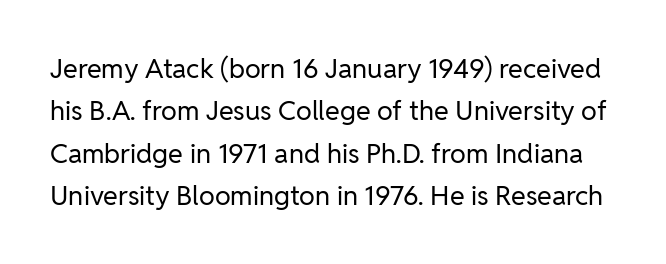
{"italic": "no", "bold": "no", "underline": "no", "line_spacing": "normal", "line_spacing_ratio": 1.57, "letter_spacing": "normal", "letter_spacing_em": 0.0, "glyph_px": 27}
